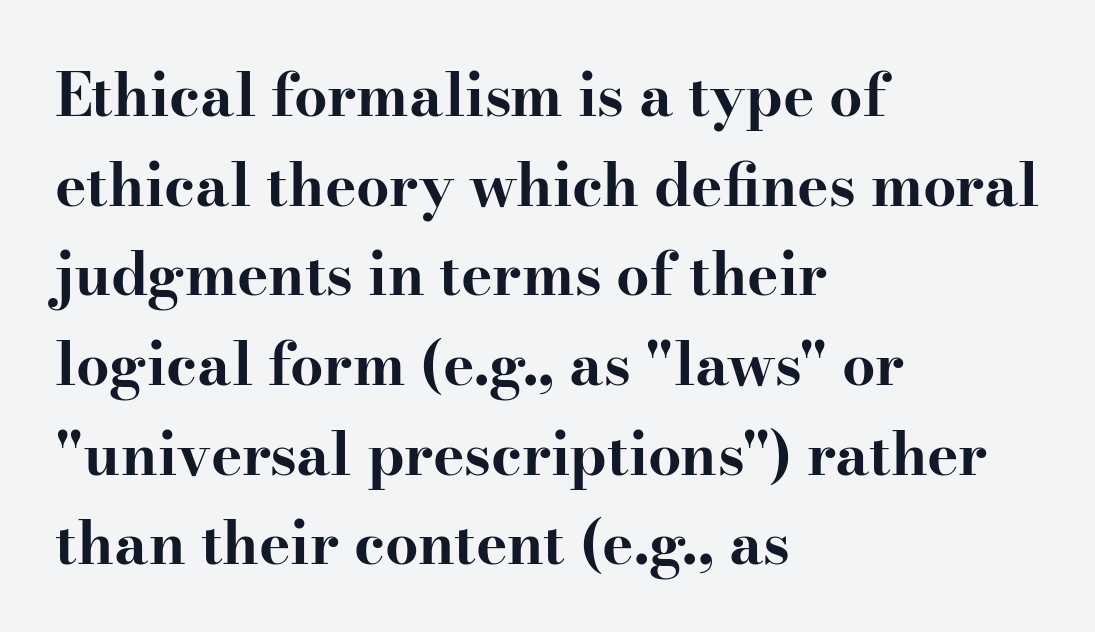
{"serif": "yes", "italic": "no", "bold": "yes", "weight": "bold", "width": "wide", "stroke_contrast": "high", "x_height": "small", "monospaced": "no", "underline": "no", "align": "left", "line_spacing": "normal", "line_spacing_ratio": 1.52, "letter_spacing": "normal", "letter_spacing_em": 0.0, "glyph_px": 59}
